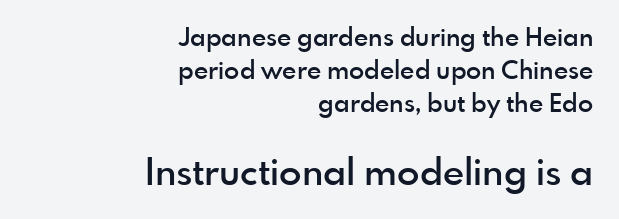
Q: Is the text bold? A: Semi-bold.
Q: Is the text italic (slanted)? A: No, it is upright.
Q: Is the typeface a serif or a sans-serif typeface? A: Sans-serif.
Q: Is the text underlined? A: No.
Q: How is the paragraph aligned? A: Right-aligned.
Q: Is the spacing between letters normal or unusually wide? A: Normal.
Q: Is the spacing between lines tight, normal or loose? A: Normal.
Q: Which block of text is set in a larger size, the first (top) or the second (bottom)? A: The second (bottom) one.
Q: Width (condensed, normal, or wide)? A: Normal.
Q: x-height? A: Small.
Q: Monospaced? A: No.
